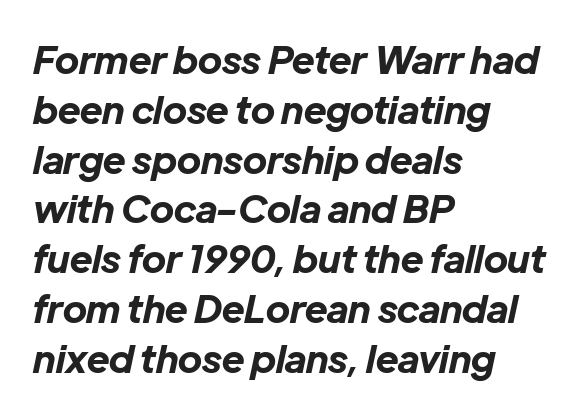
Q: Is the text bold? A: Yes.
Q: Is the text italic (slanted)? A: Yes, it leans right by about 12 degrees.
Q: Is the text underlined? A: No.
Q: How is the paragraph aligned? A: Left-aligned.
Q: Is the spacing between letters normal or unusually wide? A: Normal.
Q: Is the spacing between lines tight, normal or loose? A: Normal.
Q: Width (condensed, normal, or wide)? A: Normal.
Q: Stroke contrast? A: Low.
Q: x-height? A: Medium.
Q: Monospaced? A: No.
